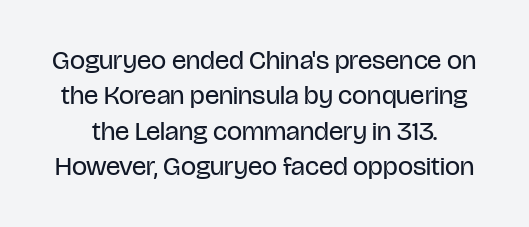
Q: Is the text bold? A: No.
Q: Is the text italic (slanted)? A: No, it is upright.
Q: Is the text underlined? A: No.
Q: Is the spacing between letters normal or unusually wide? A: Normal.
Q: Is the spacing between lines tight, normal or loose? A: Normal.
